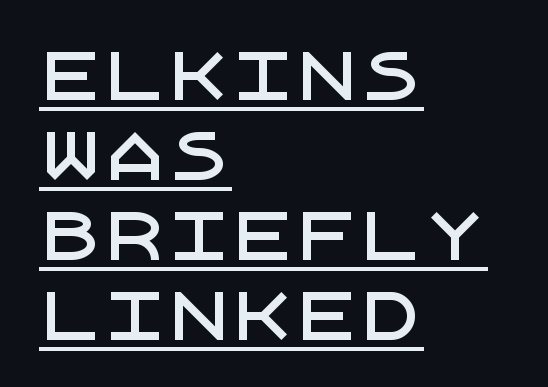
Q: Is the text italic (slanted)? A: No, it is upright.
Q: Is the typeface a serif or a sans-serif typeface? A: Sans-serif.
Q: Is the text underlined? A: Yes.
Q: How is the paragraph aligned? A: Left-aligned.
Q: Is the spacing between letters normal or unusually wide? A: Normal.
Q: Is the spacing between lines tight, normal or loose? A: Normal.
Q: Width (condensed, normal, or wide)? A: Normal.
Q: Stroke contrast? A: Low.
Q: x-height? A: Large.
